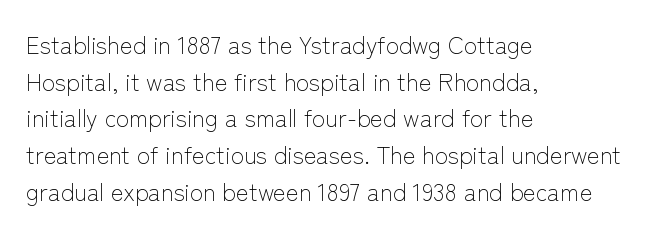
The image shows 24 px text type, upright; set left-aligned, normal line spacing (1.53x), normal letter spacing, not underlined.
